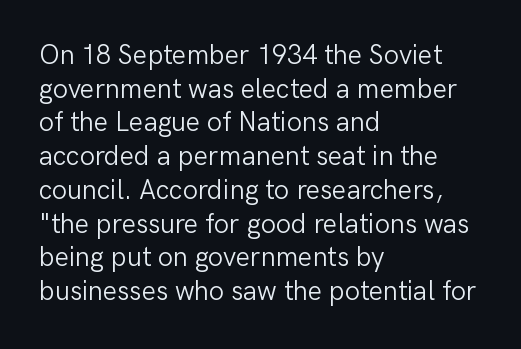
{"italic": "no", "bold": "no", "underline": "no", "align": "left", "line_spacing": "normal", "line_spacing_ratio": 1.25, "letter_spacing": "normal", "letter_spacing_em": 0.0, "glyph_px": 27}
